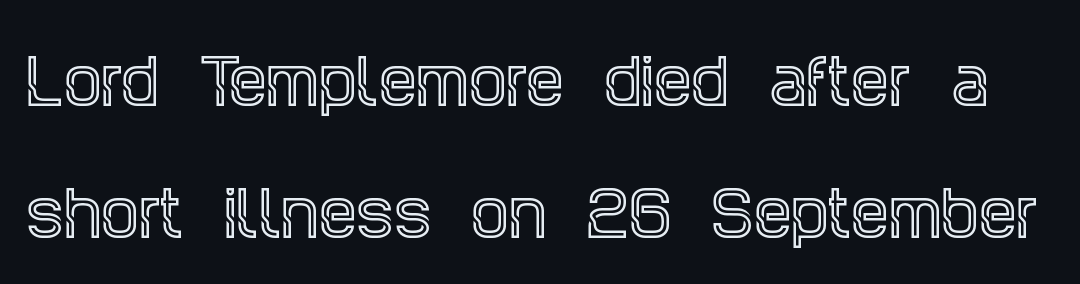
Q: Is the text italic (slanted)? A: No, it is upright.
Q: Is the typeface a serif or a sans-serif typeface? A: Serif.
Q: Is the text underlined? A: No.
Q: Is the spacing between letters normal or unusually wide? A: Normal.
Q: Is the spacing between lines tight, normal or loose? A: Loose.
Q: Width (condensed, normal, or wide)? A: Condensed.
Q: x-height? A: Large.
Q: Monospaced? A: No.
